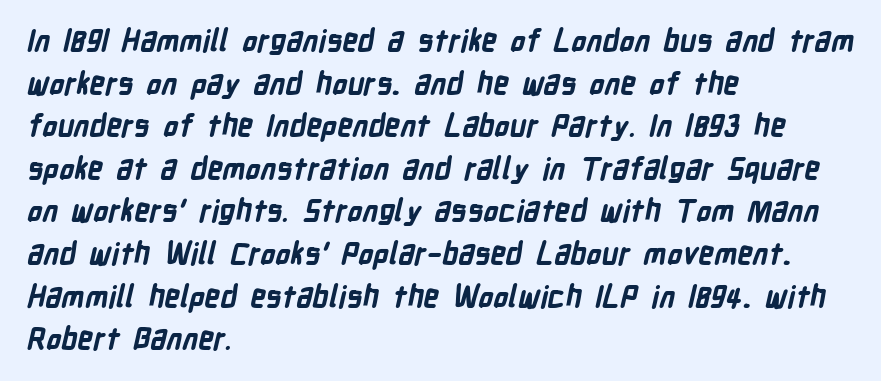
Honestly, the letter spacing is just normal — you wouldn't notice it. This sample has the flowing, uneven cadence of proportional lettering. Students, this is bold: see how much ink each stroke carries. In terms of leading, this rendering sits right in the middle. Line beginnings align vertically; line endings do not. These lines are composed in type without serifs.
